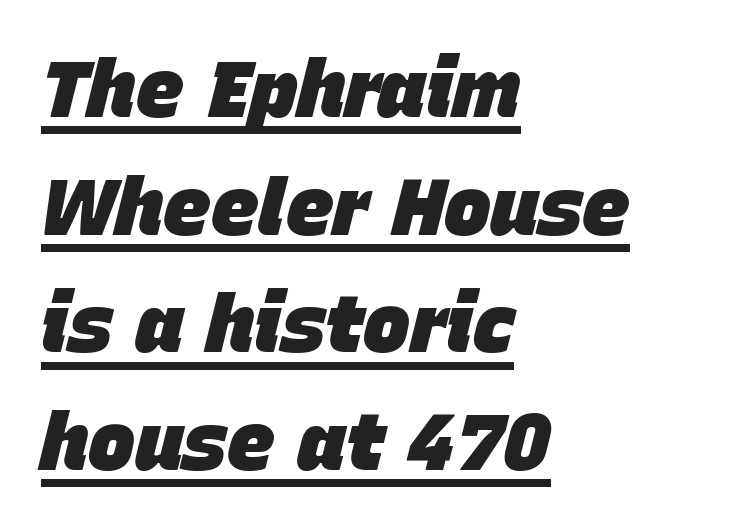
I'd describe the lettering as bold — thick and assertive. The letters advance in unequal steps, a hallmark of proportional type. Spacing between characters is what you'd get straight out of the box. These lines are set flush left with a ragged right edge.
